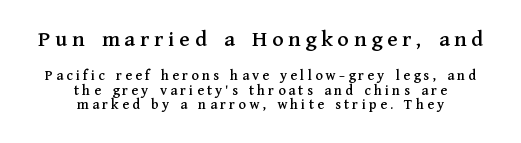
Whoever set this made the first block the dominant, larger element. Very little white space separates one row of letters from the next. This rendering widens character spacing well past its baseline value. The passage shown is not underscored anywhere. It's the straight-up-and-down kind of type.
